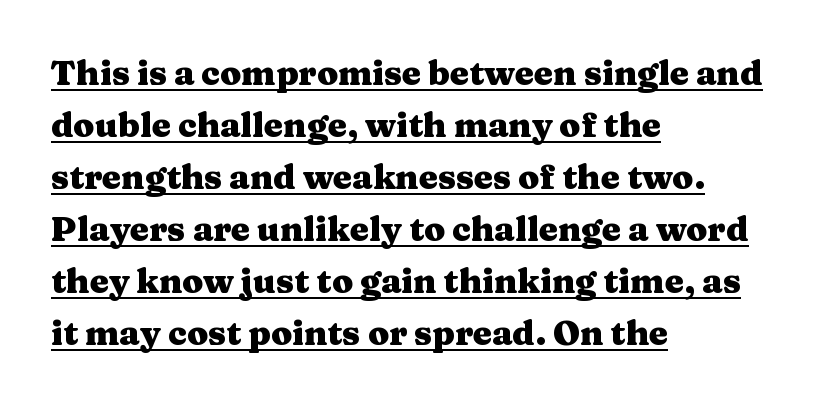
{"serif": "yes", "italic": "no", "bold": "yes", "weight": "heavy", "width": "wide", "stroke_contrast": "medium", "x_height": "medium", "monospaced": "no", "underline": "yes", "align": "left", "line_spacing": "normal", "line_spacing_ratio": 1.53, "letter_spacing": "normal", "letter_spacing_em": 0.0, "glyph_px": 34}
